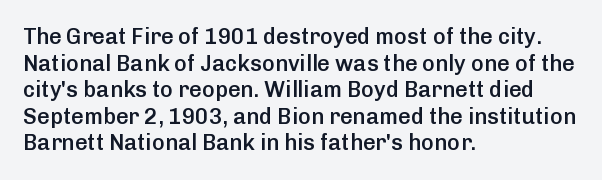
No word sits above an underline. The setting favours the left margin, as ordinary paragraphs usually do. This is the in-between weight designers call semibold or demi. This is the regular roman posture of the typeface. Observe the ordinary spacing: letters are neighbours, not strangers.
